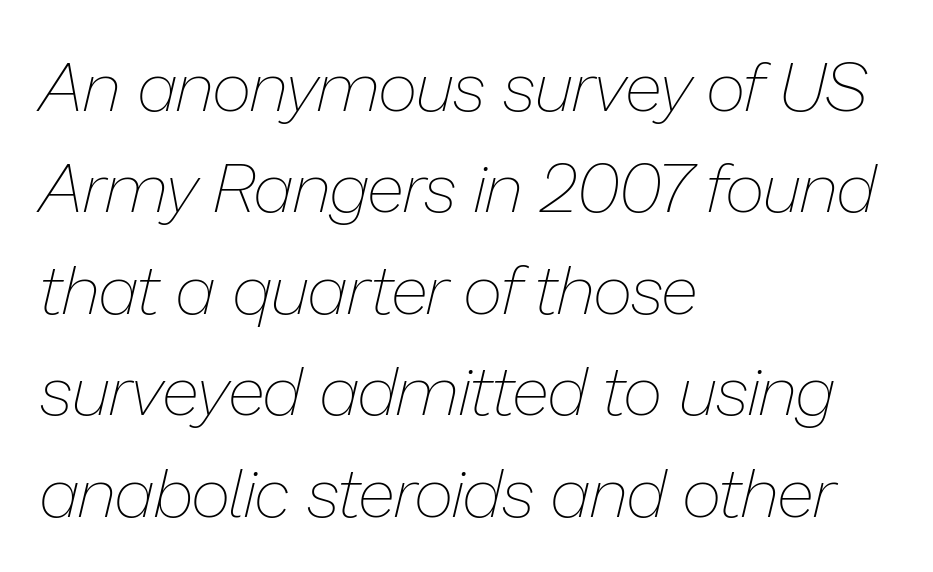
The image shows 69 px thin type, italic (leaning right); set left-aligned, normal line spacing (1.47x), normal letter spacing, not underlined; low stroke contrast and a medium x-height.
